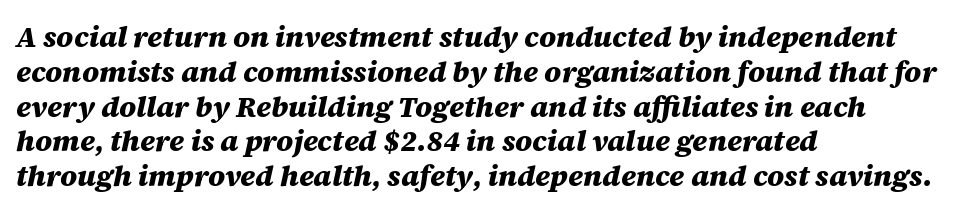
The passage shown is typed in a proportional face where columns would drift. Compared with a centered layout, this one pins lines to the left instead. The lettering tilts uniformly, giving the passage an italic look. Compared with an ordinary text face, these strokes are far heavier — a full bold. This sample uses plain, unmodified letter spacing. No word sits above an underline.
